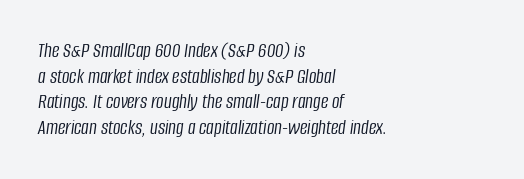
Quick note: italic. No extra tracking has been applied to these lines. Stem width sits at or under what a default text font uses. The foot of each line stays bare and open.
